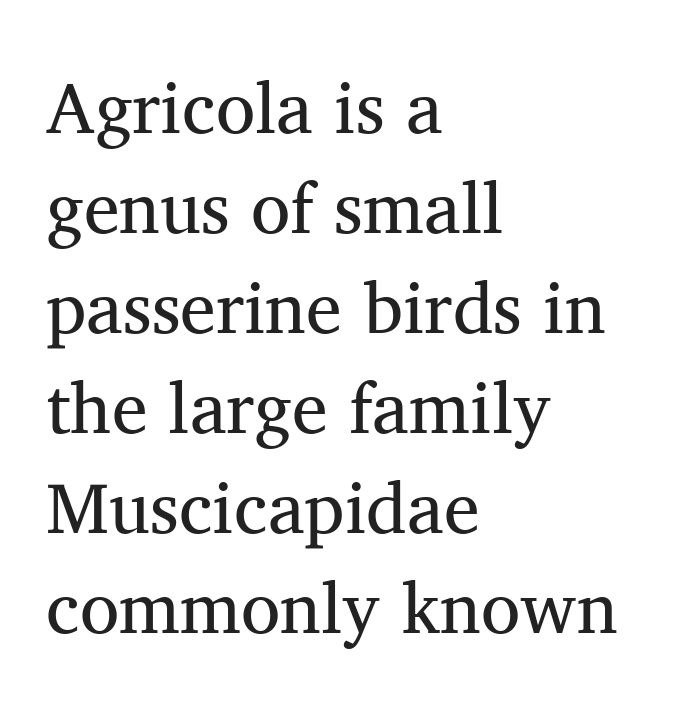
The image shows 72 px regular-weight serif type, upright; set left-aligned, normal line spacing (1.39x), normal letter spacing, not underlined; medium stroke contrast and a medium x-height.
